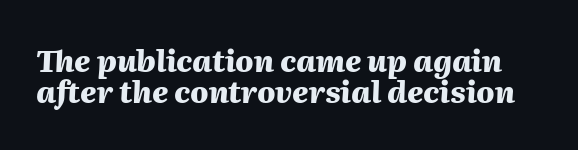
{"italic": "yes", "lean": "right", "slant_degrees": 2, "bold": "yes", "weight": "heavy", "width": "normal", "stroke_contrast": "medium", "x_height": "medium", "monospaced": "no", "underline": "no", "line_spacing": "tight", "line_spacing_ratio": 1.05, "letter_spacing": "normal", "letter_spacing_em": 0.0, "glyph_px": 30}
